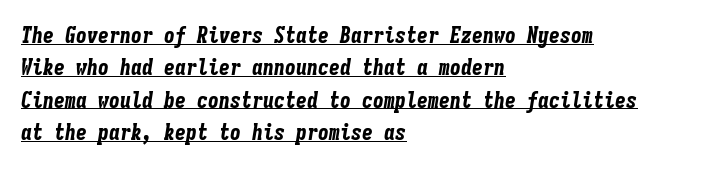
Is there much room between lines? A standard amount, neither cramped nor airy. Nothing unusual about the tracking: characters are spaced as the font intends. Stroke thickness is high; the sample reads as a true bold. Somebody hit Ctrl+U on this one — the words are underlined. Visually the block forms a straight wall on the left and a jagged coastline on the right.
